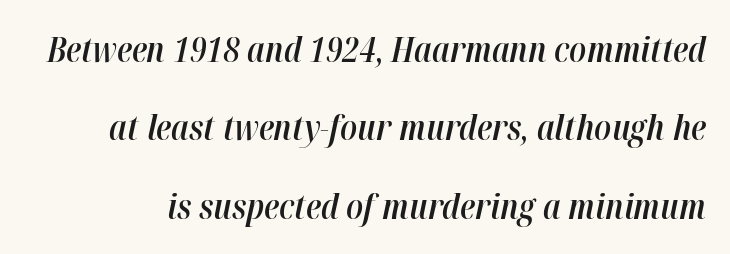
Q: Is the text bold? A: Semi-bold.
Q: Is the text italic (slanted)? A: Yes, it leans right by about 12 degrees.
Q: Is the text underlined? A: No.
Q: Is the spacing between letters normal or unusually wide? A: Normal.
Q: Is the spacing between lines tight, normal or loose? A: Loose.
Q: Width (condensed, normal, or wide)? A: Condensed.
Q: Stroke contrast? A: High.
Q: x-height? A: Medium.
Q: Monospaced? A: No.
